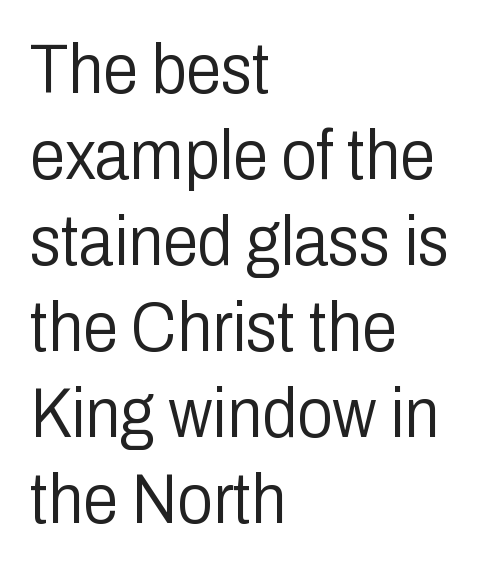
A typesetter would call this zero additional tracking. Grotesque or geometric, the face here clearly has no serifs. The letters look calm and open, with moderate or lighter stems. The space directly below the letters is spotless. The compositor pushed each line to the left boundary. The passage shown is typed in a proportional face where columns would drift.
